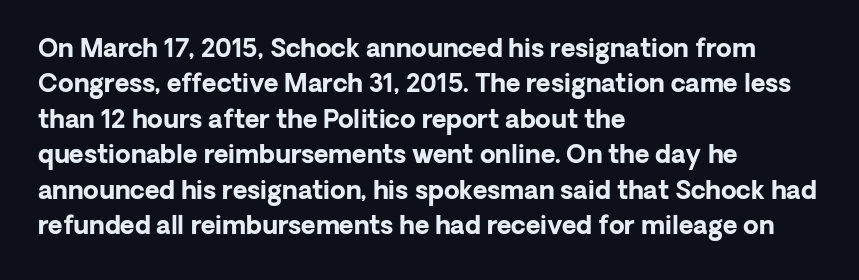
The strokes are fattened all the way to bold. Does the copy run flush right? No — it runs flush left. The face used here is rendered with its standard letterfit. Does the leading feel generous? No, just average. The typography opts for an upright posture over an oblique one.
